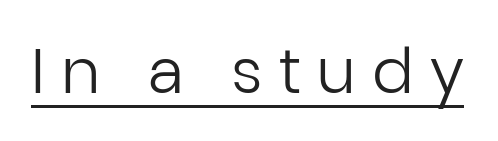
The image shows 62 px regular-weight sans-serif type, upright; set unusually wide letter spacing (+0.26 em), underlined; low stroke contrast and a medium x-height.
